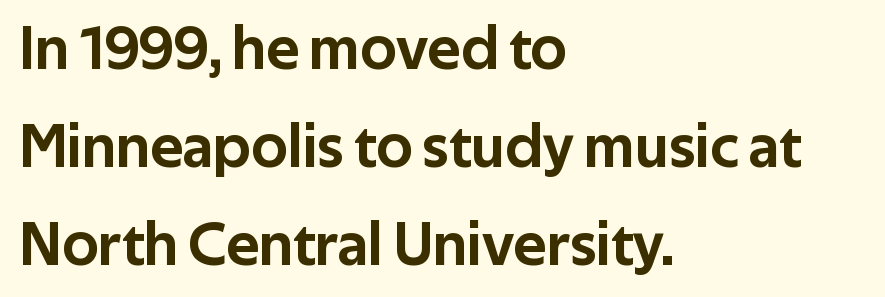
Horizontal alignment here is leftward, the default for most running prose. Is this a sans? Yes — the strokes have no serifs. The specimen reads as upright at a glance. Rows of type keep a routine distance in the vertical direction. The foot of each line stays bare and open.
